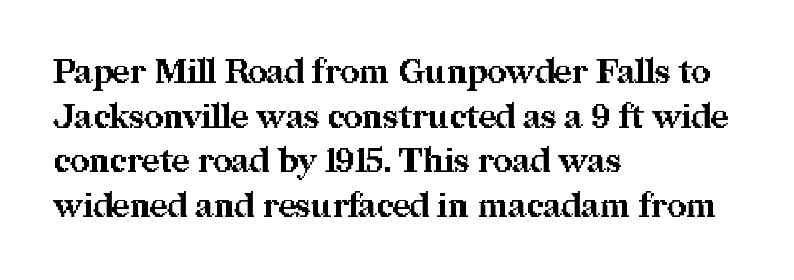
Quick note: underline off. Type style note: has serifs. Rows of type keep a routine distance in the vertical direction. These lines were composed using upright roman letters.
